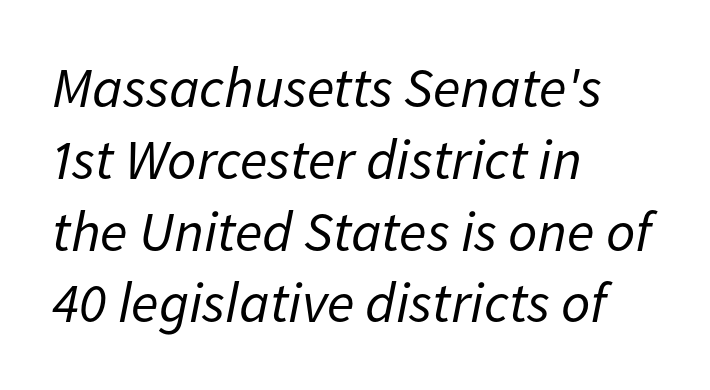
Horizontal bands of white between lines are of average thickness. Where is the straight margin? On the left. Compared with a typical body face, this is equally light or lighter still. The gaps between neighbouring characters are ordinary and unremarkable. These lines were composed using italics.
